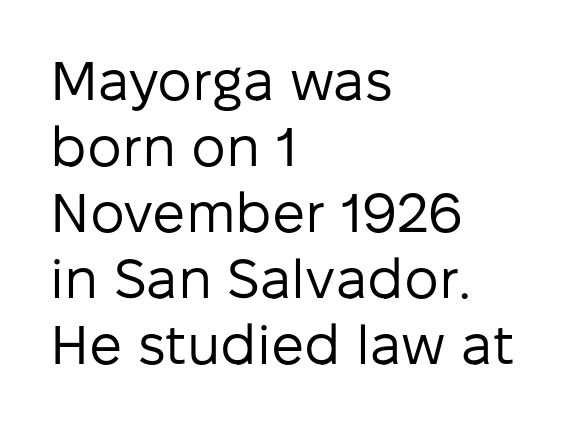
The image shows 55 px regular-weight sans-serif type, upright; set left-aligned, line spacing 1.2x, normal letter spacing, not underlined; low stroke contrast and a medium x-height.
